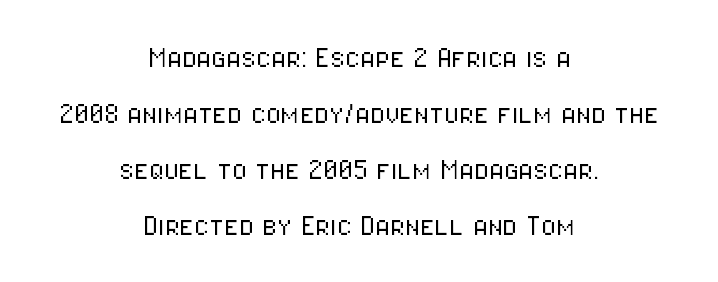
No word sits above an underline. Proportional: the letters do not fall into vertical columns. The horizontal fit of the characters is conventional and even. This reads as an unemphasized weight, regular at the heaviest. The letters stand upright; this is a roman face.
